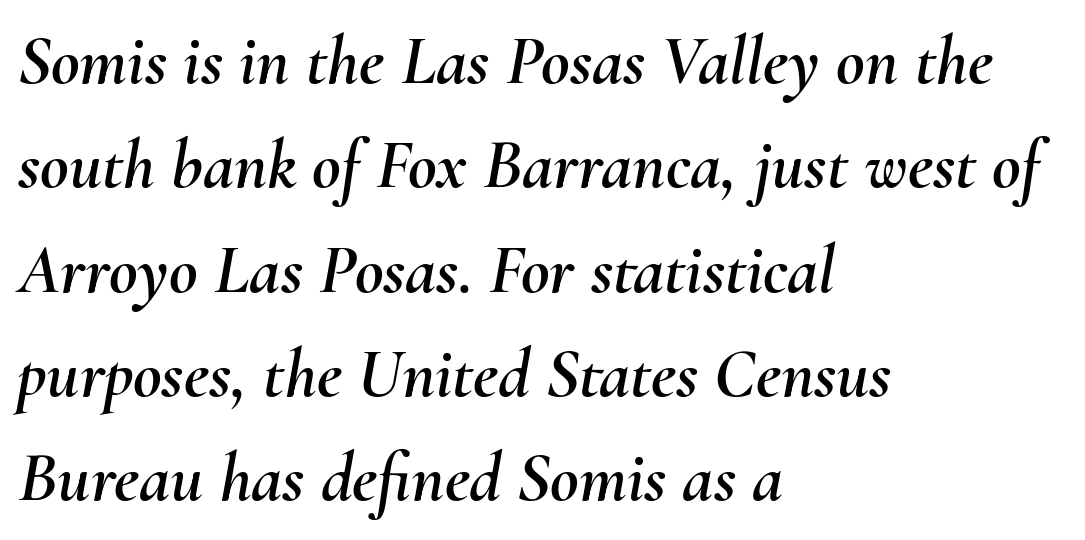
Q: Is the text italic (slanted)? A: Yes, it leans right by about 10 degrees.
Q: Is the text underlined? A: No.
Q: How is the paragraph aligned? A: Left-aligned.
Q: Is the spacing between letters normal or unusually wide? A: Normal.
Q: Is the spacing between lines tight, normal or loose? A: Normal.
Q: Width (condensed, normal, or wide)? A: Normal.
Q: Stroke contrast? A: Medium.
Q: x-height? A: Small.
Q: Monospaced? A: No.
